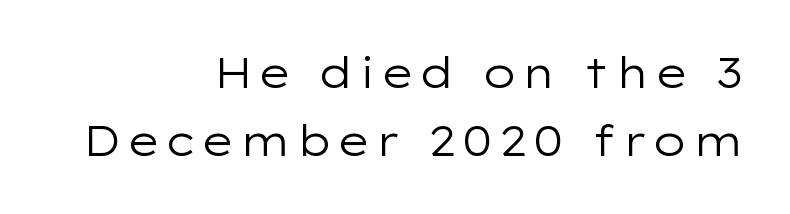
Posture: vertical. The text was rendered using a sans face with plain stroke endings. Leading: standard. Weight: not bold — regular or lighter.
